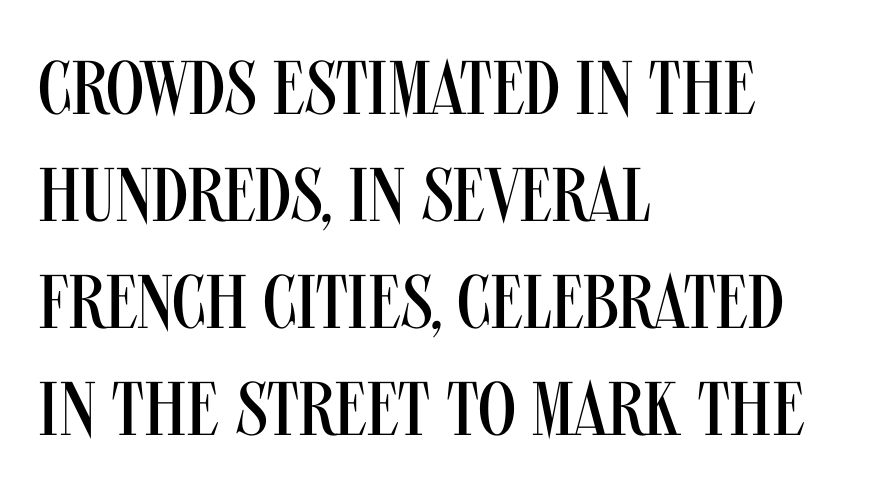
{"serif": "no", "italic": "no", "bold": "no", "weight": "regular", "width": "condensed", "stroke_contrast": "medium", "x_height": "large", "monospaced": "no", "underline": "no", "align": "left", "line_spacing": "normal", "line_spacing_ratio": 1.41, "letter_spacing": "normal", "letter_spacing_em": 0.0, "glyph_px": 76}
